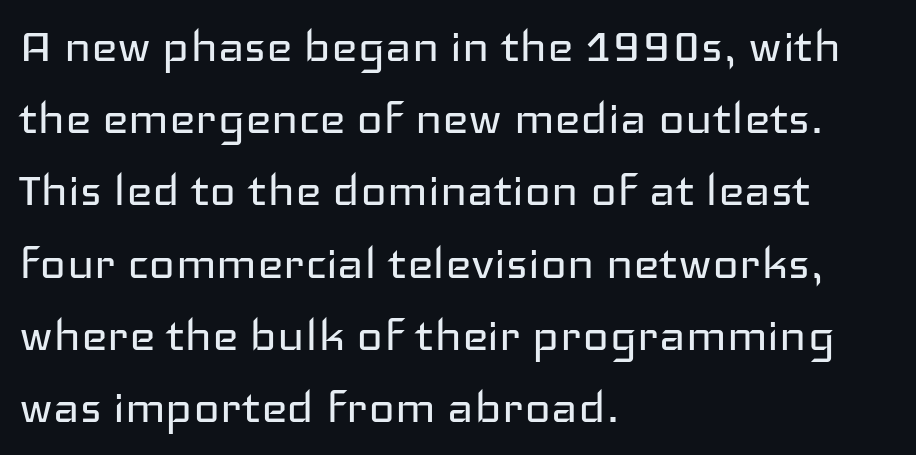
{"serif": "no", "italic": "no", "bold": "no", "weight": "regular", "width": "wide", "stroke_contrast": "low", "x_height": "medium", "monospaced": "no", "underline": "no", "align": "left", "line_spacing": "normal", "line_spacing_ratio": 1.29, "letter_spacing": "normal", "letter_spacing_em": 0.0, "glyph_px": 56}
